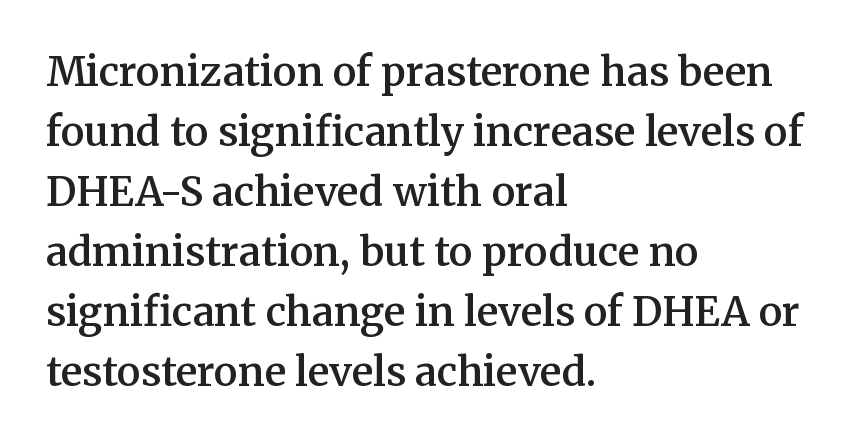
The image shows 40 px semibold serif type, upright; set left-aligned, normal line spacing (1.5x), normal letter spacing, not underlined; medium stroke contrast and a medium x-height.
